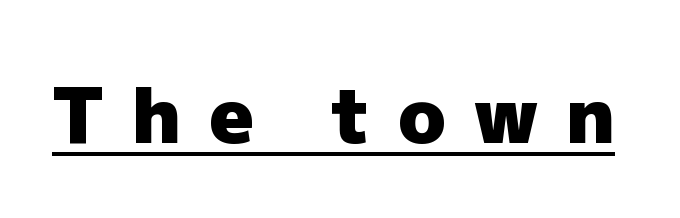
{"serif": "no", "italic": "no", "bold": "yes", "weight": "heavy", "width": "normal", "stroke_contrast": "low", "x_height": "medium", "monospaced": "no", "underline": "yes", "letter_spacing": "wide", "letter_spacing_em": 0.36, "glyph_px": 78}
